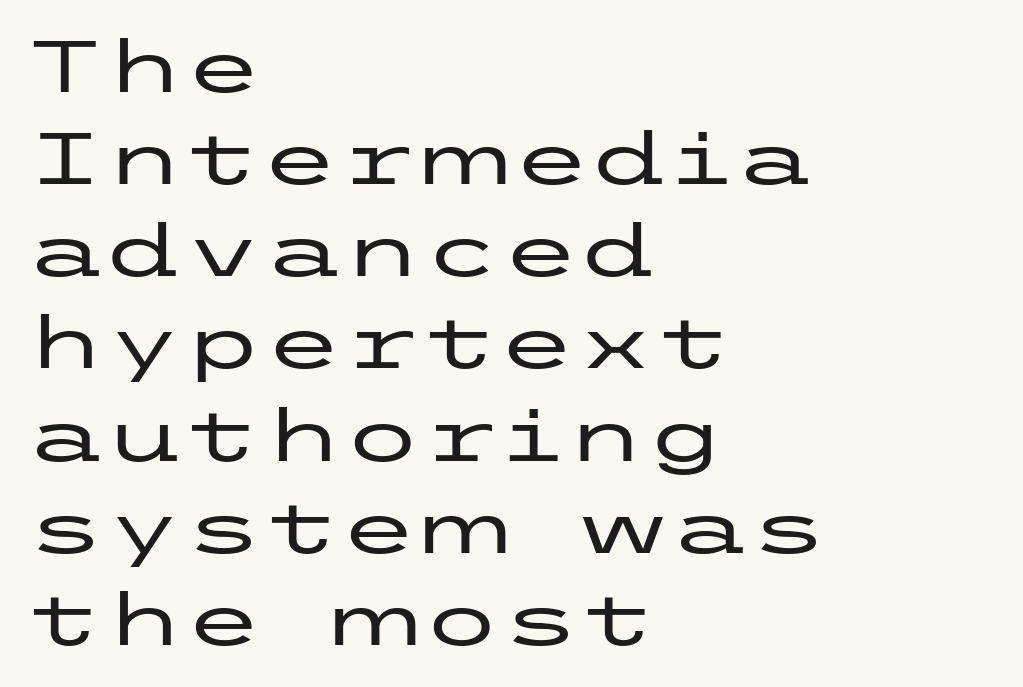
The image shows 72 px wide sans-serif type, upright; set left-aligned, normal line spacing (1.28x), normal letter spacing, not underlined; low stroke contrast and a medium x-height.
